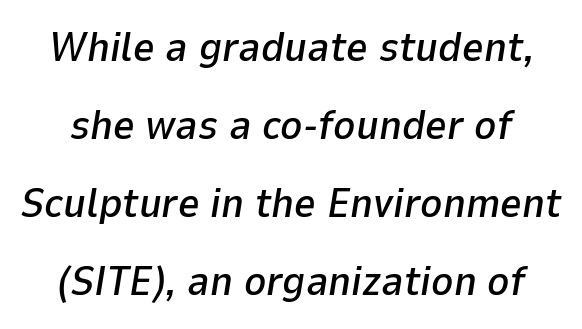
The image shows 42 px text type, italic (leaning right); set line spacing 1.86x, normal letter spacing, not underlined; low stroke contrast and a medium x-height.
